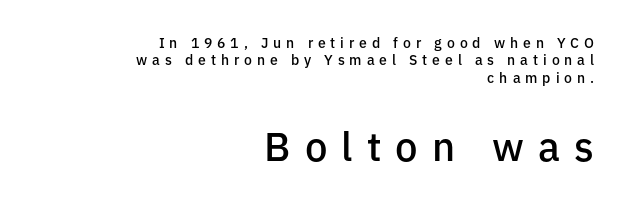
{"serif": "no", "italic": "no", "bold": "semi", "weight": "semibold", "width": "normal", "stroke_contrast": "low", "x_height": "medium", "monospaced": "no", "underline": "no", "align": "right", "line_spacing_ratio": 1.24, "letter_spacing": "wide", "letter_spacing_em": 0.35, "larger_block": "second", "size_ratio": 2.86, "glyph_px": 40}
